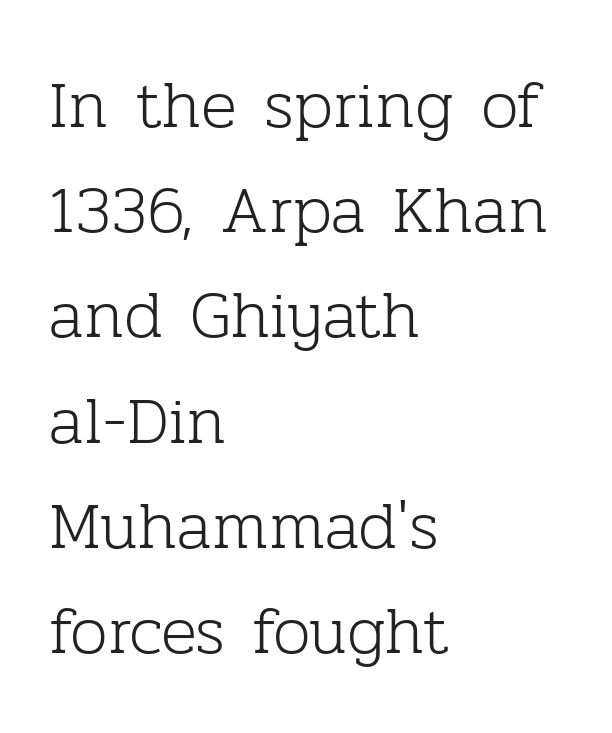
The image shows 67 px light serif type, upright; set left-aligned, normal line spacing (1.57x), normal letter spacing, not underlined; low stroke contrast and a medium x-height.
